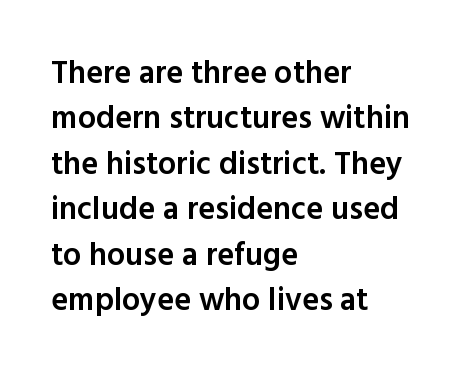
{"serif": "no", "italic": "no", "bold": "semi", "weight": "semibold", "width": "normal", "x_height": "medium", "monospaced": "no", "underline": "no", "align": "left", "line_spacing": "normal", "line_spacing_ratio": 1.42, "letter_spacing": "normal", "letter_spacing_em": 0.0, "glyph_px": 32}
